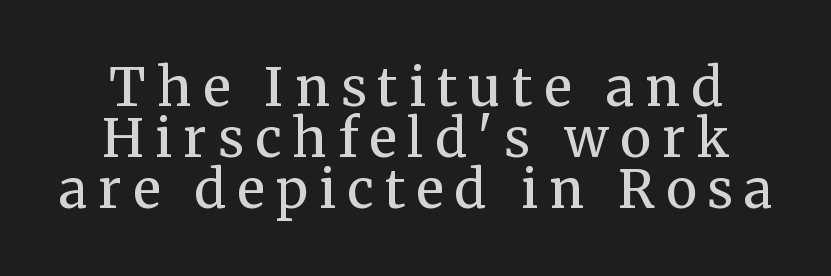
The image shows 53 px regular-weight serif type, upright; set tight line spacing (0.96x), unusually wide letter spacing (+0.21 em), not underlined; medium stroke contrast and a medium x-height.
